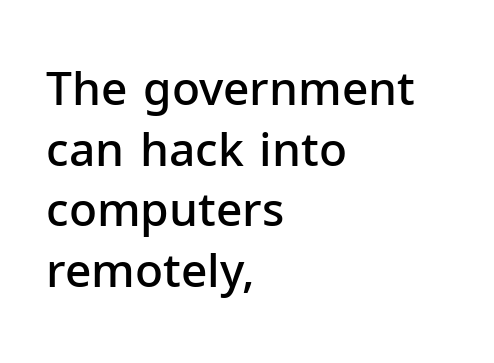
Q: Is the text bold? A: Semi-bold.
Q: Is the text italic (slanted)? A: No, it is upright.
Q: Is the typeface a serif or a sans-serif typeface? A: Sans-serif.
Q: Is the text underlined? A: No.
Q: How is the paragraph aligned? A: Left-aligned.
Q: Is the spacing between letters normal or unusually wide? A: Normal.
Q: Is the spacing between lines tight, normal or loose? A: Normal.
Q: Width (condensed, normal, or wide)? A: Normal.
Q: Stroke contrast? A: Low.
Q: x-height? A: Medium.
Q: Monospaced? A: No.
